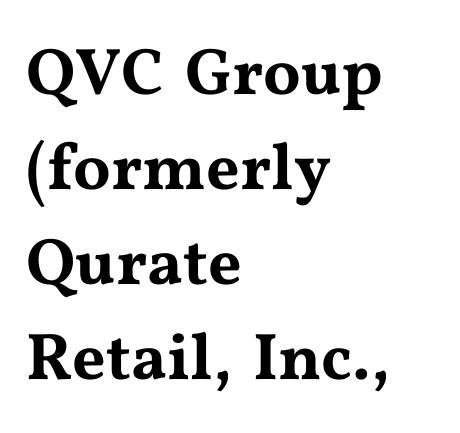
The image shows 66 px wide serif type, upright; set left-aligned, normal line spacing (1.44x), normal letter spacing, not underlined; medium stroke contrast and a medium x-height.
